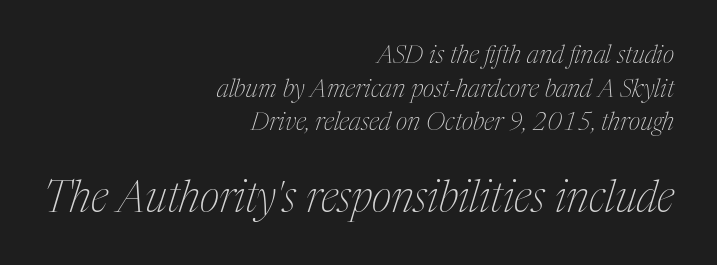
No word sits above an underline. The rendering uses natural spacing where letterforms have individual widths. The block of text has a typical density, with ordinary space between rows. Default kerning and tracking; the words read as compact shapes.
